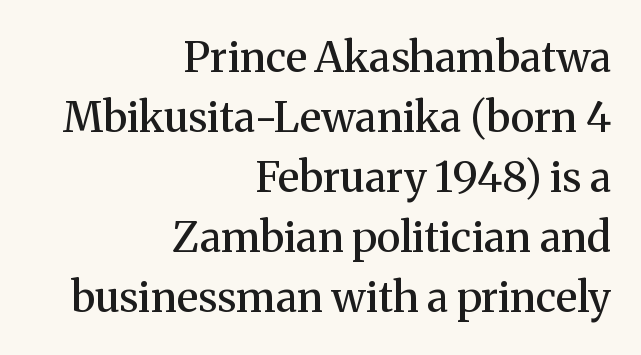
Do the characters align in a grid? No, the font is proportional. The foot of each line stays bare and open. The glyphs in this specimen are seriffed. The rows are spaced the way most documents space them. Glyph-to-glyph distance matches everyday printed text. Horizontally, the lines are justified to the trailing edge only.
